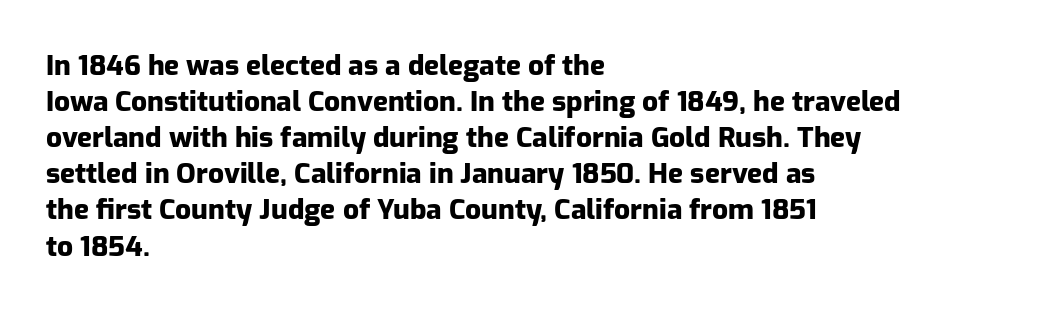
Layout note: lines flush left. Every stem runs plumb, perpendicular to the baseline. The passage shown is typeset with a sans-serif family. Each letter keeps its own natural width here, so spacing adapts to shape.
